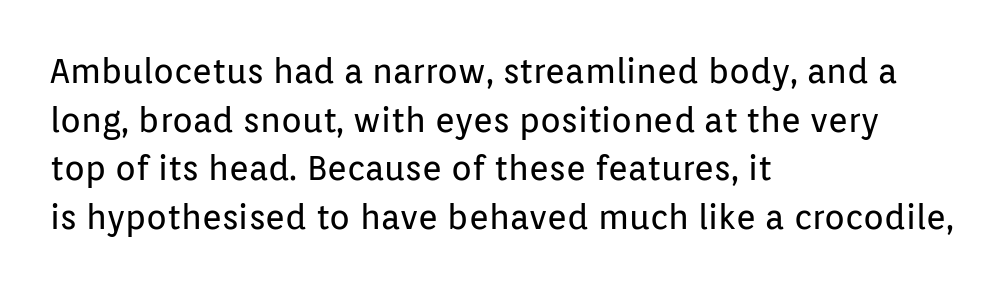
{"serif": "no", "italic": "no", "bold": "no", "weight": "regular", "width": "normal", "stroke_contrast": "low", "x_height": "medium", "monospaced": "no", "underline": "no", "align": "left", "line_spacing": "normal", "line_spacing_ratio": 1.43, "letter_spacing": "normal", "letter_spacing_em": 0.0, "glyph_px": 34}
